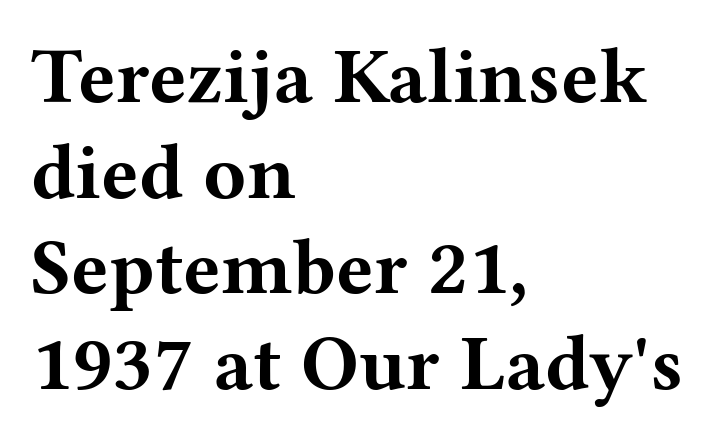
{"serif": "yes", "italic": "no", "bold": "yes", "weight": "bold", "width": "wide", "stroke_contrast": "medium", "x_height": "medium", "monospaced": "no", "underline": "no", "align": "left", "line_spacing_ratio": 1.21, "letter_spacing": "normal", "letter_spacing_em": 0.0, "glyph_px": 79}
